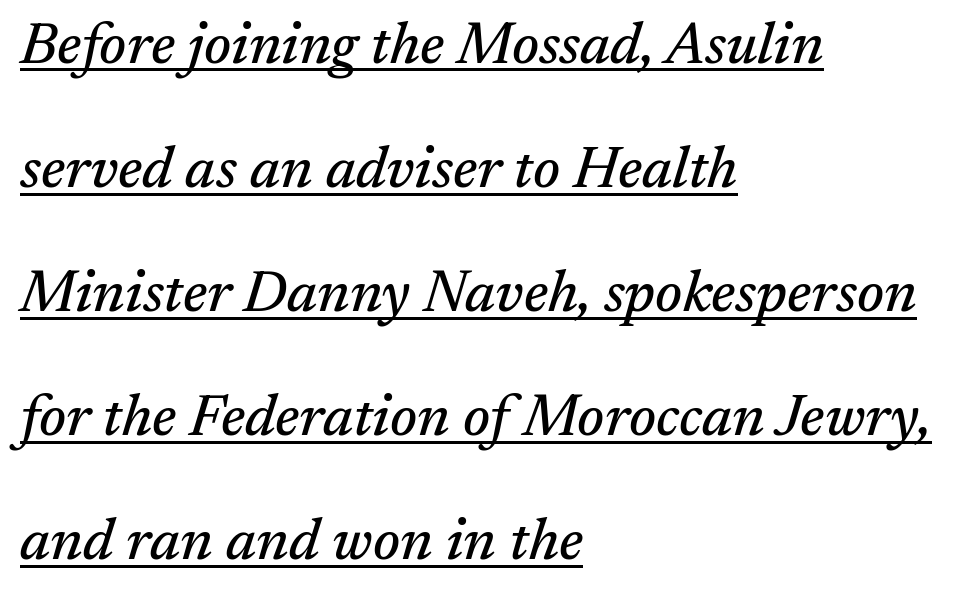
The line texture is even and compact thanks to regular tracking. Compared with a centered layout, this one pins lines to the left instead. Does the type have serifs? Yes, each stem ends in a small foot. Leading: increased. The passage shown is typed in a proportional face where columns would drift. The face used here appears with an underline applied.
